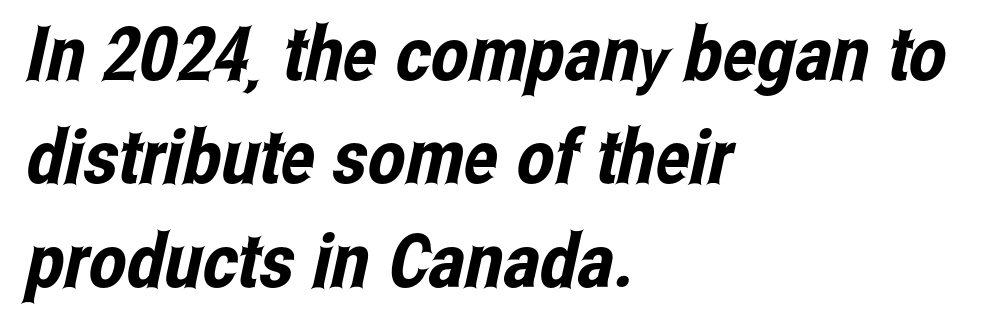
Q: Is the typeface a serif or a sans-serif typeface? A: Sans-serif.
Q: Is the text underlined? A: No.
Q: How is the paragraph aligned? A: Left-aligned.
Q: Is the spacing between letters normal or unusually wide? A: Normal.
Q: Is the spacing between lines tight, normal or loose? A: Normal.
Q: Width (condensed, normal, or wide)? A: Condensed.
Q: Stroke contrast? A: Low.
Q: x-height? A: Medium.
Q: Monospaced? A: No.
